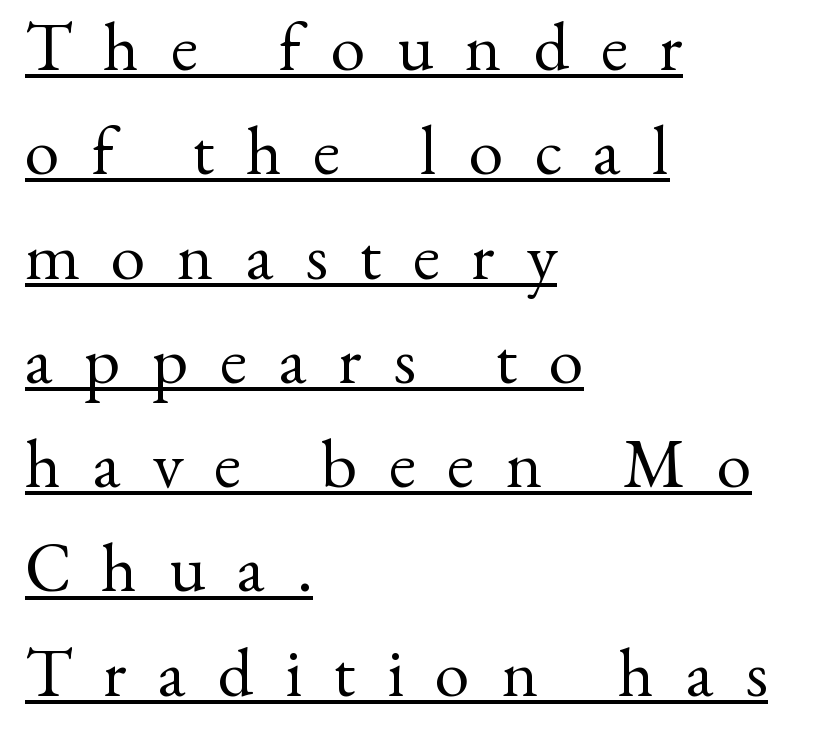
The image shows 70 px regular-weight serif type, upright; set left-aligned, normal line spacing (1.49x), unusually wide letter spacing (+0.45 em), underlined; medium stroke contrast and a small x-height.
